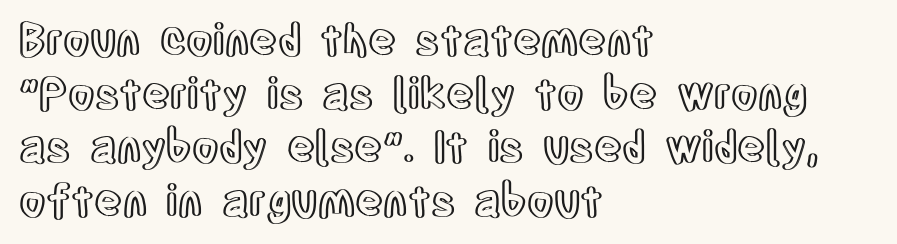
Q: Is the text italic (slanted)? A: No, it is upright.
Q: Is the text underlined? A: No.
Q: How is the paragraph aligned? A: Left-aligned.
Q: Is the spacing between letters normal or unusually wide? A: Normal.
Q: Is the spacing between lines tight, normal or loose? A: Normal.
Q: Width (condensed, normal, or wide)? A: Condensed.
Q: x-height? A: Large.
Q: Monospaced? A: No.
